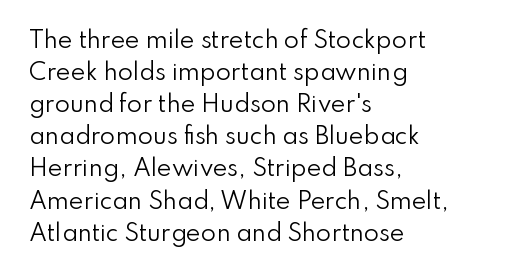
Weight: in the light-to-regular range. These lines keep a tight, regular rhythm from letter to letter. Any mark beneath the type? The region is blank. Left-aligned paragraph, ragged on the right. If you drew a line through each stem, it would be perfectly vertical. Honestly, the row spacing looks completely unremarkable.
